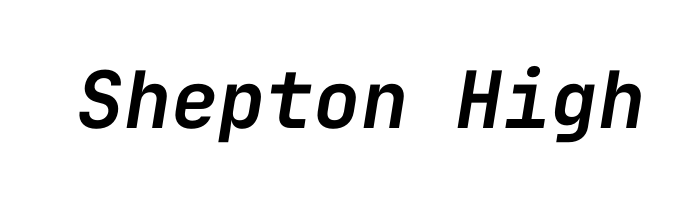
Check under the words: just untouched page. Summary of weight: moderately heavy, a semibold. Each letter, wide or thin by design, is forced into the same width here. Observe the ordinary spacing: letters are neighbours, not strangers. If you drew a line through each stem, it would be angled.
